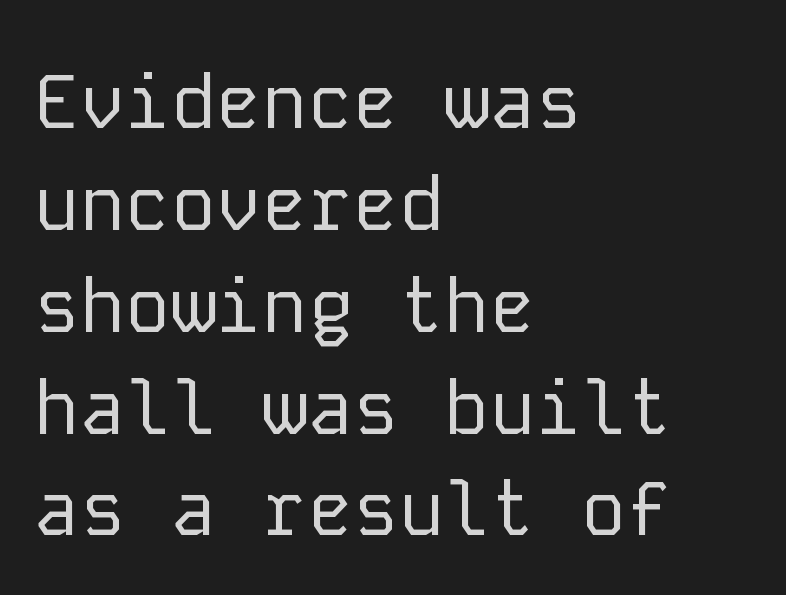
Q: Is the text bold? A: No.
Q: Is the text italic (slanted)? A: No, it is upright.
Q: Is the typeface a serif or a sans-serif typeface? A: Sans-serif.
Q: Is the text underlined? A: No.
Q: How is the paragraph aligned? A: Left-aligned.
Q: Is the spacing between letters normal or unusually wide? A: Normal.
Q: Is the spacing between lines tight, normal or loose? A: Normal.
Q: Width (condensed, normal, or wide)? A: Normal.
Q: Stroke contrast? A: Low.
Q: x-height? A: Medium.
Q: Monospaced? A: Yes.
